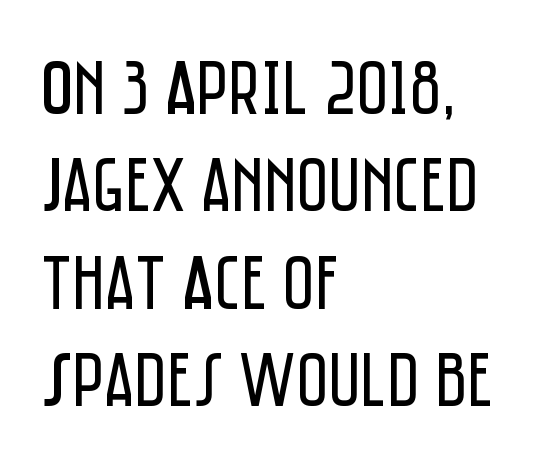
{"serif": "no", "italic": "no", "bold": "no", "weight": "regular", "width": "condensed", "stroke_contrast": "low", "x_height": "large", "monospaced": "no", "underline": "no", "align": "left", "line_spacing": "normal", "line_spacing_ratio": 1.25, "letter_spacing": "normal", "letter_spacing_em": 0.0, "glyph_px": 78}
